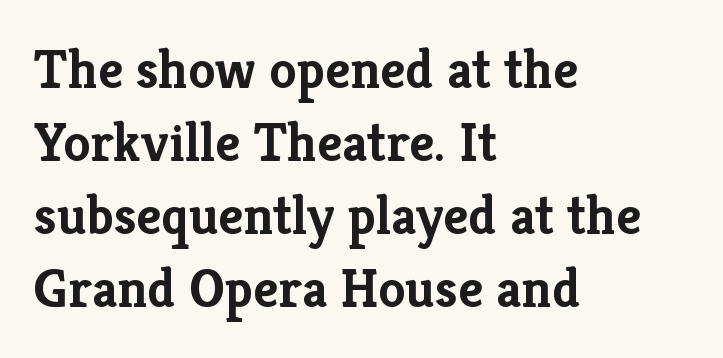
The font family rendered here belongs to the serif group. What stands out about the letter spacing? Nothing — it is the standard amount. In terms of leading, this rendering sits right in the middle. Strong, thick strokes mark this as bold type. This sample has the flowing, uneven cadence of proportional lettering.
